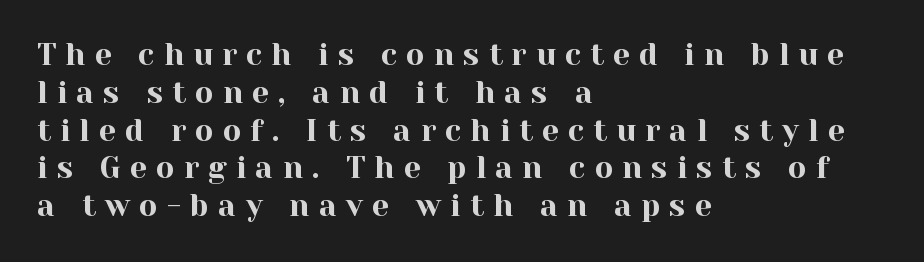
{"serif": "yes", "italic": "no", "width": "normal", "x_height": "medium", "monospaced": "no", "underline": "no", "align": "left", "line_spacing": "normal", "line_spacing_ratio": 1.26, "letter_spacing": "wide", "letter_spacing_em": 0.31, "glyph_px": 30}
